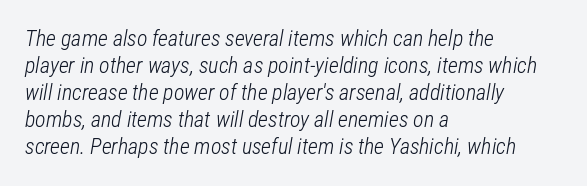
{"italic": "yes", "lean": "right", "slant_degrees": 12, "bold": "no", "underline": "no", "align": "left", "line_spacing_ratio": 1.23, "letter_spacing": "normal", "letter_spacing_em": 0.0, "glyph_px": 22}
